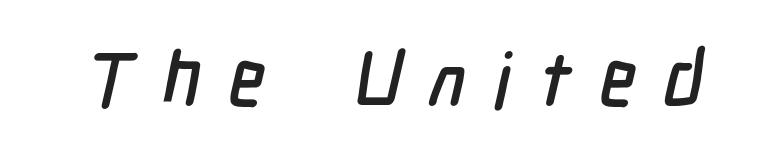
The glyphs in this specimen are sans serif. Character widths vary here, with narrow letters taking less room than wide ones. Short note: letters widely spaced. Only glyphs here, with clear space below each row.
